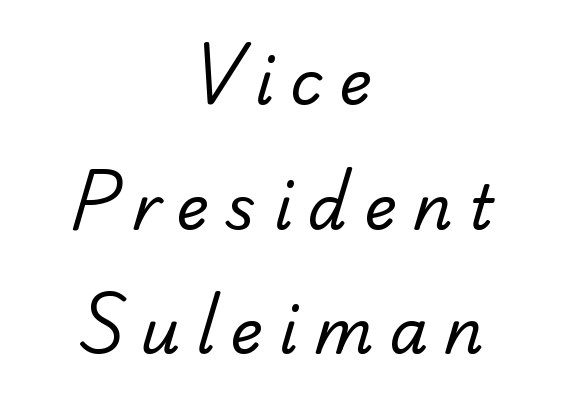
{"serif": "yes", "bold": "no", "weight": "regular", "width": "normal", "stroke_contrast": "low", "x_height": "small", "monospaced": "no", "underline": "no", "align": "center", "line_spacing": "loose", "line_spacing_ratio": 2.01, "letter_spacing": "wide", "letter_spacing_em": 0.26, "glyph_px": 62}
